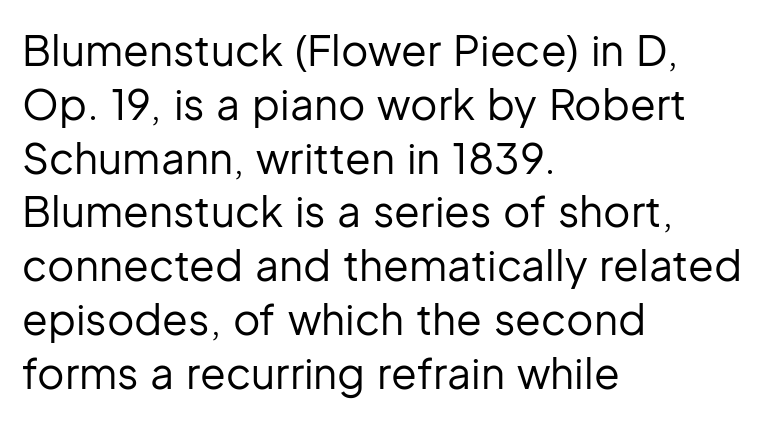
The image shows 42 px regular-weight sans-serif type, upright; set left-aligned, normal line spacing (1.28x), normal letter spacing, not underlined; low stroke contrast and a medium x-height.
